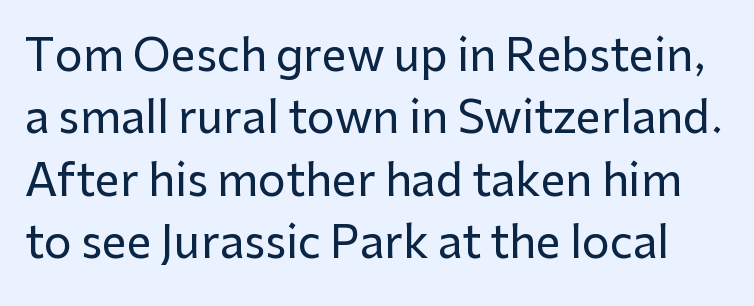
Default kerning and tracking; the words read as compact shapes. Horizontal bands of white between lines are of average thickness. The face used here is a sans, in the tradition of grotesques and geometrics. A typesetter would mark this as roman, not italic.
